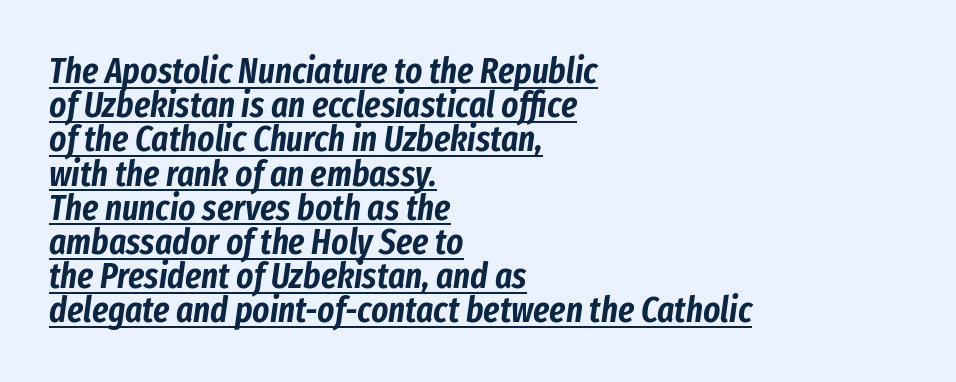
The image shows 36 px condensed type, italic (leaning right); set left-aligned, tight line spacing (0.95x), normal letter spacing, underlined; low stroke contrast and a medium x-height.
